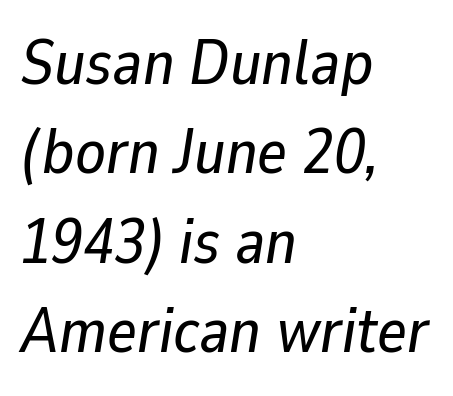
Q: Is the text italic (slanted)? A: Yes, it leans right by about 9 degrees.
Q: Is the text underlined? A: No.
Q: How is the paragraph aligned? A: Left-aligned.
Q: Is the spacing between letters normal or unusually wide? A: Normal.
Q: Is the spacing between lines tight, normal or loose? A: Normal.
Q: Width (condensed, normal, or wide)? A: Normal.
Q: Stroke contrast? A: Low.
Q: x-height? A: Medium.
Q: Monospaced? A: No.
